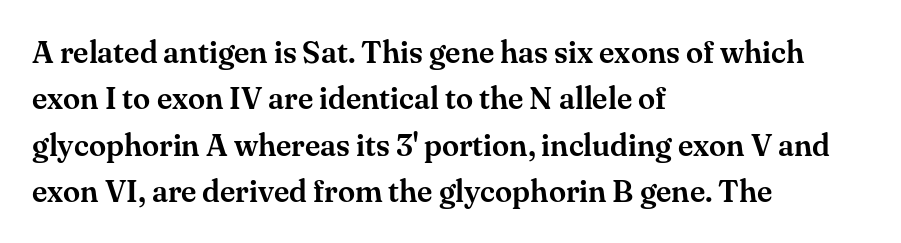
{"serif": "yes", "italic": "no", "width": "normal", "stroke_contrast": "medium", "x_height": "small", "monospaced": "no", "underline": "no", "align": "left", "line_spacing": "normal", "line_spacing_ratio": 1.5, "letter_spacing": "normal", "letter_spacing_em": 0.0, "glyph_px": 31}
